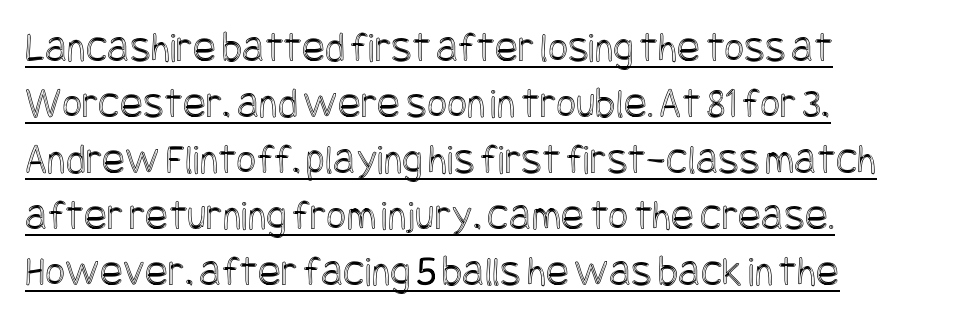
Q: Is the text italic (slanted)? A: No, it is upright.
Q: Is the text underlined? A: Yes.
Q: How is the paragraph aligned? A: Left-aligned.
Q: Is the spacing between letters normal or unusually wide? A: Normal.
Q: Is the spacing between lines tight, normal or loose? A: Normal.
Q: Width (condensed, normal, or wide)? A: Condensed.
Q: x-height? A: Large.
